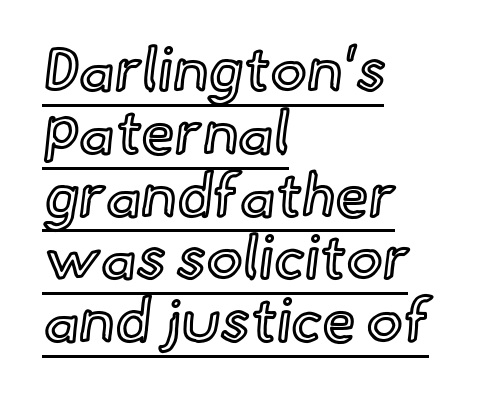
{"width": "normal", "x_height": "small", "monospaced": "no", "underline": "yes", "align": "left", "line_spacing": "tight", "line_spacing_ratio": 1.03, "letter_spacing": "normal", "letter_spacing_em": 0.0, "glyph_px": 61}
